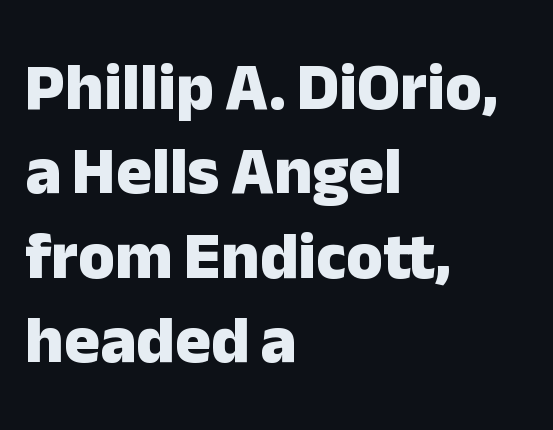
Q: Is the text bold? A: Yes.
Q: Is the text italic (slanted)? A: No, it is upright.
Q: Is the typeface a serif or a sans-serif typeface? A: Sans-serif.
Q: Is the text underlined? A: No.
Q: How is the paragraph aligned? A: Left-aligned.
Q: Is the spacing between letters normal or unusually wide? A: Normal.
Q: Is the spacing between lines tight, normal or loose? A: Normal.
Q: Width (condensed, normal, or wide)? A: Normal.
Q: Stroke contrast? A: Low.
Q: x-height? A: Medium.
Q: Monospaced? A: No.
